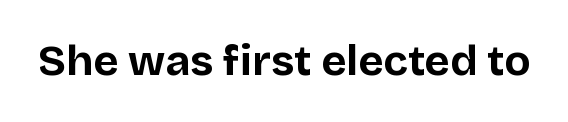
{"serif": "no", "italic": "no", "bold": "yes", "weight": "bold", "width": "normal", "stroke_contrast": "low", "x_height": "large", "monospaced": "no", "underline": "no", "letter_spacing": "normal", "letter_spacing_em": 0.0, "glyph_px": 43}
